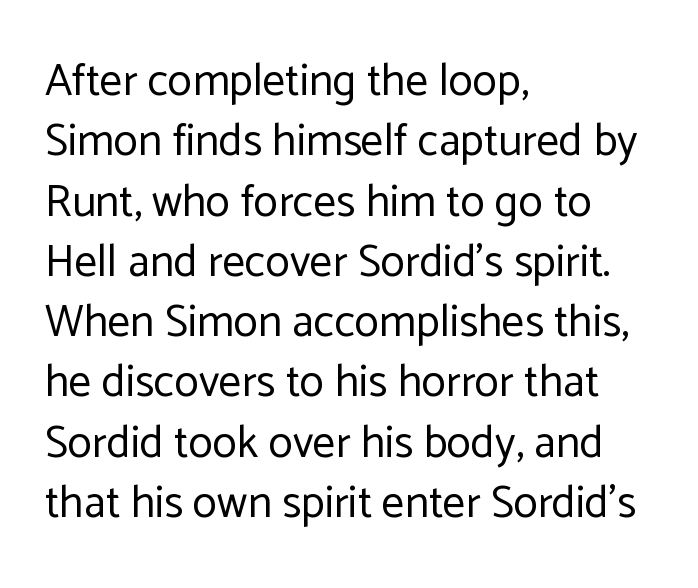
Underlining? Definitely not there. Stems and bowls with no extra thickness — not bold. Is the letter spacing exaggerated? No — it looks like the ordinary default. Type style note: lacks serifs. Horizontally, the lines are justified to the leading edge only.
